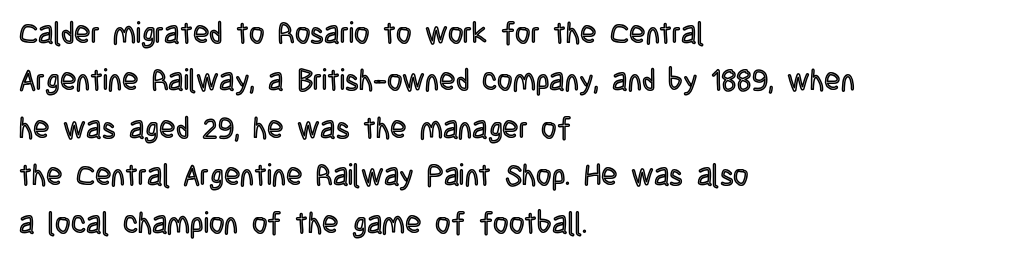
Q: Is the text italic (slanted)? A: No, it is upright.
Q: Is the text underlined? A: No.
Q: How is the paragraph aligned? A: Left-aligned.
Q: Is the spacing between letters normal or unusually wide? A: Normal.
Q: Is the spacing between lines tight, normal or loose? A: Normal.
Q: Width (condensed, normal, or wide)? A: Condensed.
Q: x-height? A: Large.
Q: Monospaced? A: No.
